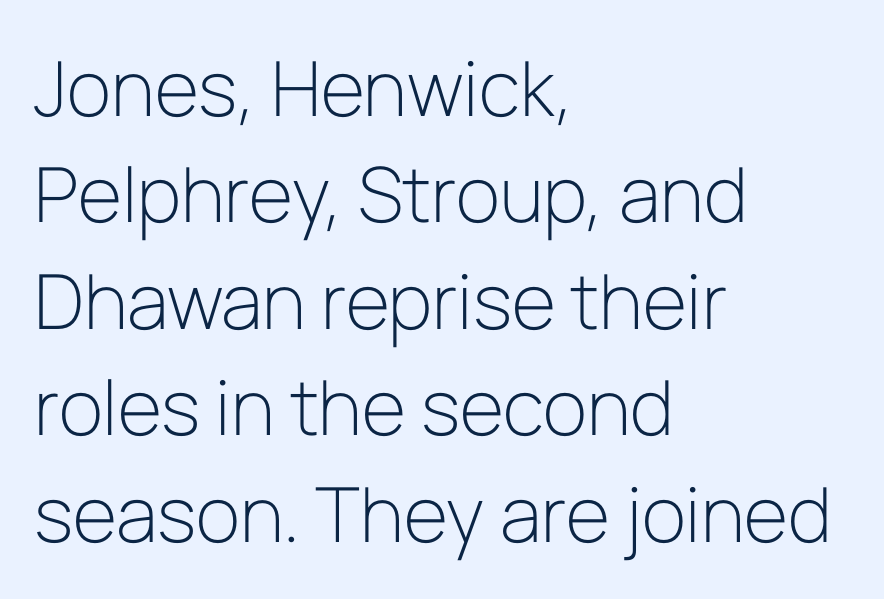
{"serif": "no", "italic": "no", "bold": "no", "weight": "light", "width": "normal", "stroke_contrast": "low", "x_height": "medium", "monospaced": "no", "underline": "no", "align": "left", "line_spacing": "normal", "line_spacing_ratio": 1.4, "letter_spacing": "normal", "letter_spacing_em": 0.0, "glyph_px": 76}
